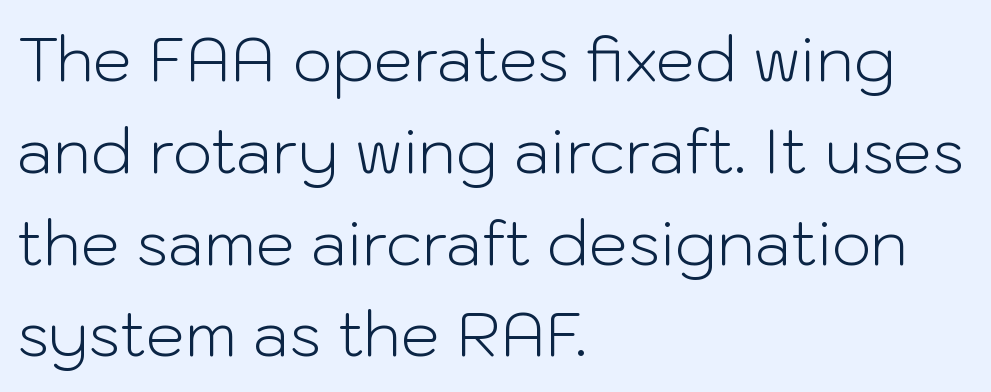
{"serif": "no", "italic": "no", "bold": "no", "weight": "light", "width": "normal", "stroke_contrast": "low", "x_height": "medium", "monospaced": "no", "underline": "no", "align": "left", "line_spacing": "normal", "line_spacing_ratio": 1.48, "letter_spacing": "normal", "letter_spacing_em": 0.0, "glyph_px": 62}
